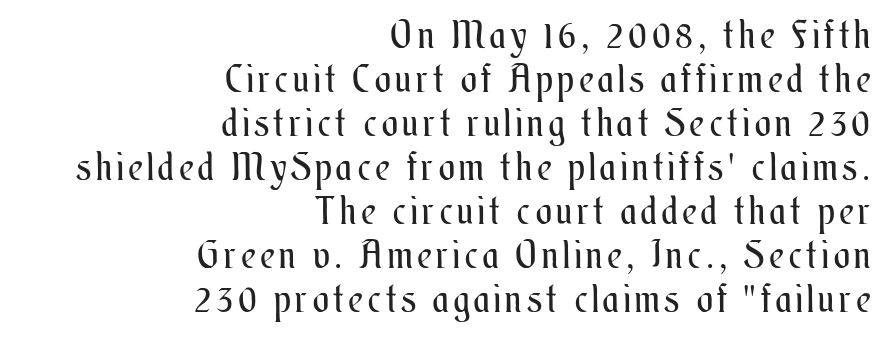
A typesetter would call this proportional, since set widths differ per character. No chunkiness to these letters — they're not bold. Underline: absent. Is there any slant? The stems are plumb.
